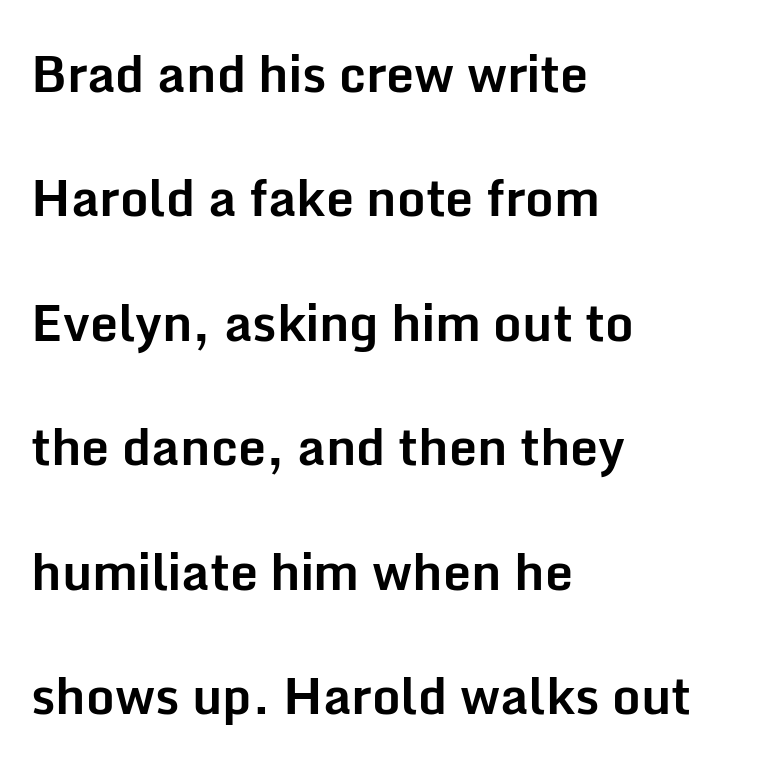
Q: Is the text bold? A: Yes.
Q: Is the text italic (slanted)? A: No, it is upright.
Q: Is the typeface a serif or a sans-serif typeface? A: Sans-serif.
Q: Is the text underlined? A: No.
Q: How is the paragraph aligned? A: Left-aligned.
Q: Is the spacing between letters normal or unusually wide? A: Normal.
Q: Is the spacing between lines tight, normal or loose? A: Loose.
Q: Width (condensed, normal, or wide)? A: Normal.
Q: Stroke contrast? A: Low.
Q: x-height? A: Medium.
Q: Monospaced? A: No.
